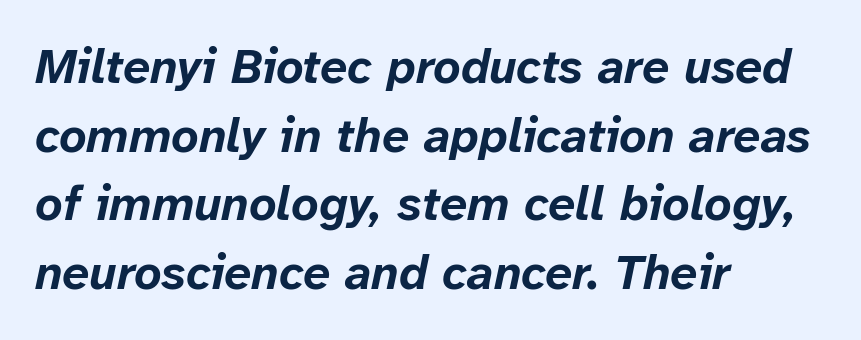
The image shows 48 px bold type, italic (leaning right); set left-aligned, normal line spacing (1.43x), normal letter spacing, not underlined; low stroke contrast and a medium x-height.
